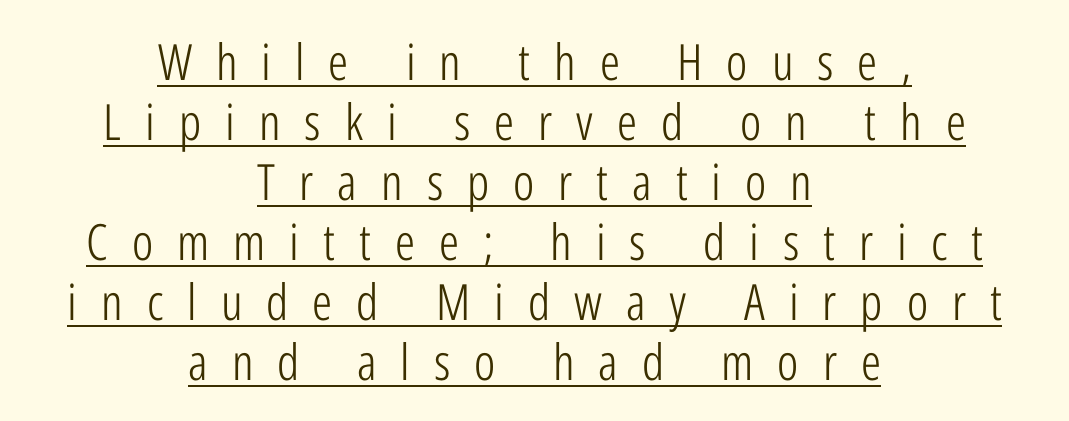
{"serif": "no", "italic": "no", "bold": "no", "weight": "light", "width": "condensed", "stroke_contrast": "low", "x_height": "medium", "monospaced": "no", "underline": "yes", "align": "center", "line_spacing_ratio": 1.2, "letter_spacing": "wide", "letter_spacing_em": 0.48, "glyph_px": 50}
